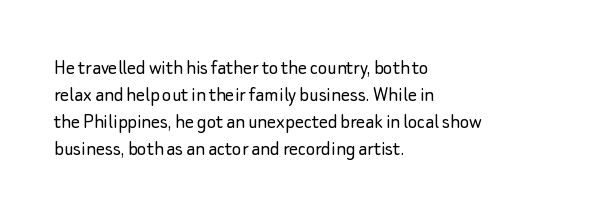
Q: Is the text bold? A: No.
Q: Is the text italic (slanted)? A: No, it is upright.
Q: Is the text underlined? A: No.
Q: How is the paragraph aligned? A: Left-aligned.
Q: Is the spacing between letters normal or unusually wide? A: Normal.
